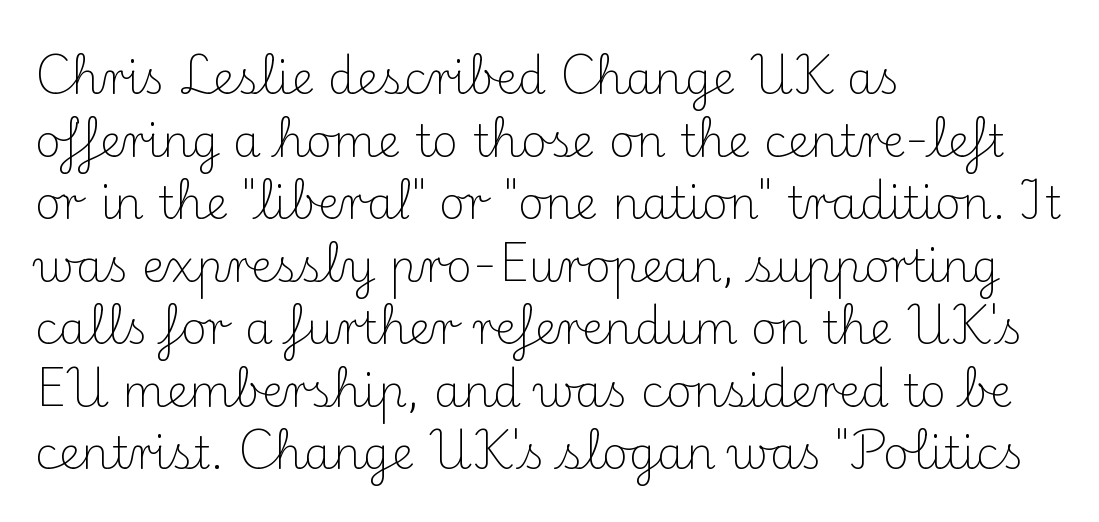
The image shows 45 px light serif type, upright; set left-aligned, normal line spacing (1.39x), normal letter spacing, not underlined; medium stroke contrast and a small x-height.
